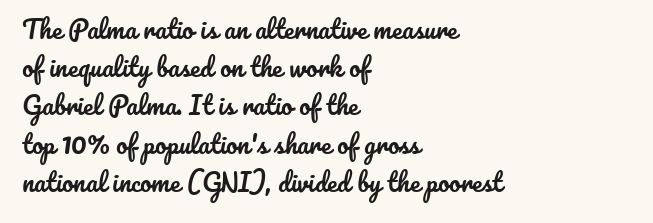
Q: Is the text italic (slanted)? A: Yes.
Q: Is the text underlined? A: No.
Q: How is the paragraph aligned? A: Left-aligned.
Q: Is the spacing between letters normal or unusually wide? A: Normal.
Q: Is the spacing between lines tight, normal or loose? A: Normal.
